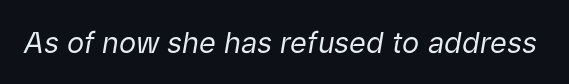
Here the glyphs are tracked normally, forming tight word shapes. You could not count columns in this text — the font is proportionally spaced. Compared with a typical body face, this is equally light or lighter still. This is oblique type, the kind used for emphasis or titles. The string is rendered with underlining switched off.
